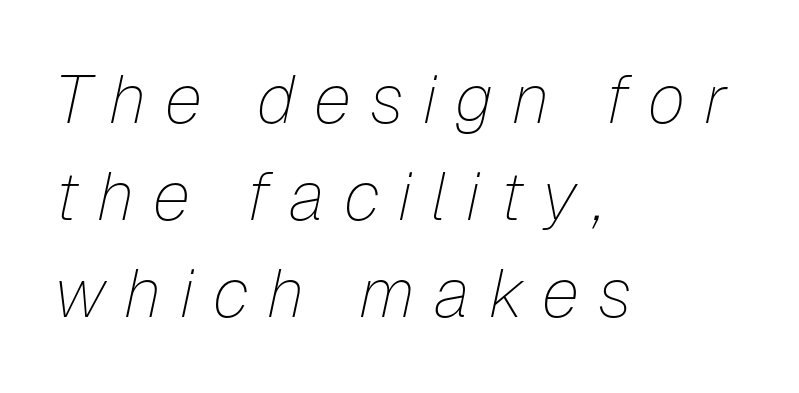
Q: Is the text bold? A: No.
Q: Is the text italic (slanted)? A: Yes, it leans right by about 12 degrees.
Q: Is the text underlined? A: No.
Q: How is the paragraph aligned? A: Left-aligned.
Q: Is the spacing between letters normal or unusually wide? A: Unusually wide.
Q: Is the spacing between lines tight, normal or loose? A: Normal.
Q: Width (condensed, normal, or wide)? A: Normal.
Q: Stroke contrast? A: Low.
Q: x-height? A: Medium.
Q: Monospaced? A: No.
